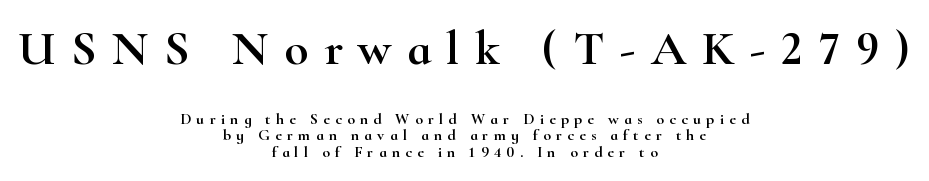
{"serif": "yes", "italic": "no", "width": "wide", "stroke_contrast": "high", "x_height": "small", "monospaced": "no", "underline": "no", "align": "center", "line_spacing": "tight", "line_spacing_ratio": 1.05, "letter_spacing": "wide", "letter_spacing_em": 0.32, "larger_block": "first", "size_ratio": 3.06, "glyph_px": 49}
